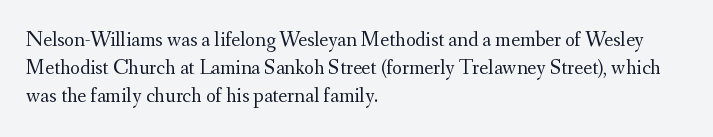
{"italic": "no", "bold": "no", "underline": "no", "align": "left", "line_spacing": "normal", "line_spacing_ratio": 1.33, "letter_spacing": "normal", "letter_spacing_em": 0.0, "glyph_px": 21}
